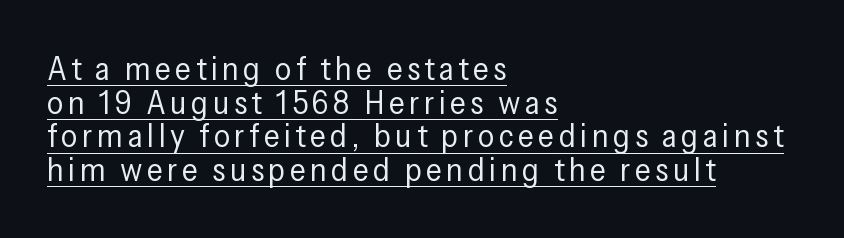
If you drew a ruler down the left edge, every line would touch it. This is the regular roman posture of the typeface. A continuous stroke trails under the words, as in a hyperlink. Line spacing here is tight. The font family rendered here belongs to the sans-serif group. The strokes carry an ordinary text weight at most.
